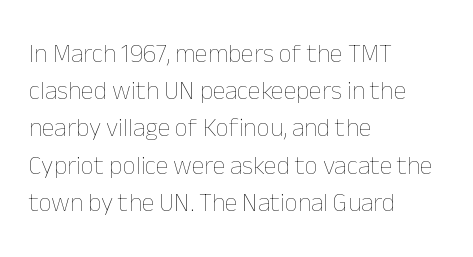
{"italic": "no", "bold": "no", "underline": "no", "align": "left", "line_spacing": "normal", "line_spacing_ratio": 1.43, "letter_spacing": "normal", "letter_spacing_em": 0.0, "glyph_px": 26}
